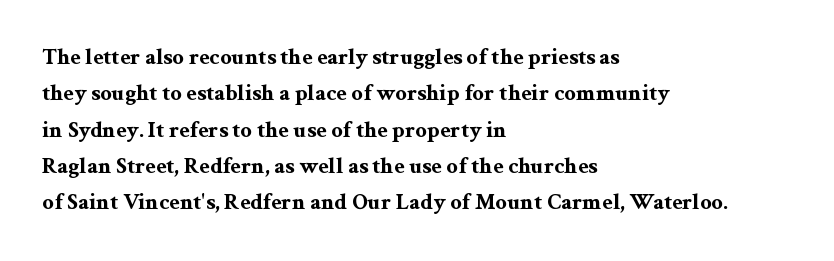
Q: Is the text bold? A: Yes.
Q: Is the text italic (slanted)? A: No, it is upright.
Q: Is the text underlined? A: No.
Q: How is the paragraph aligned? A: Left-aligned.
Q: Is the spacing between letters normal or unusually wide? A: Normal.
Q: Is the spacing between lines tight, normal or loose? A: Normal.
